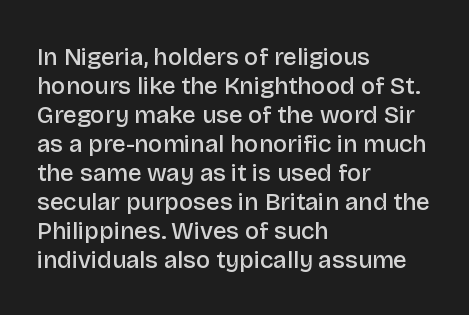
A fair bit of extra ink — the face is semibold, not bold. Reading down the block, your eye returns to a fixed left position each line. Style check: upright. Compared with typical body copy, the letter spacing here is the same. The passage shown is not underscored anywhere.
